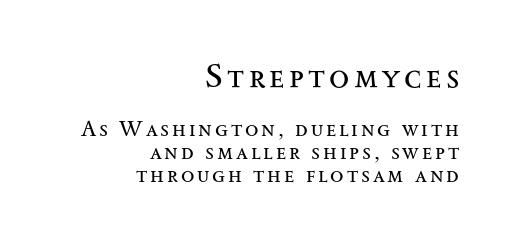
Is the lower block the larger one? No — the upper block carries the bigger type. These lines are set flush right with a ragged left edge. Leading is clearly below the norm, producing a dense column. Stroke thickness stays within the range of a standard reading face or lighter.
